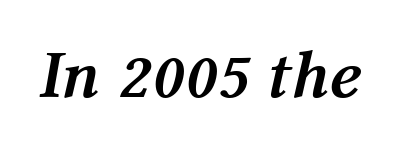
{"italic": "yes", "lean": "right", "slant_degrees": 12, "bold": "yes", "weight": "semibold", "width": "normal", "stroke_contrast": "medium", "x_height": "medium", "monospaced": "no", "underline": "no", "letter_spacing": "normal", "letter_spacing_em": 0.0, "glyph_px": 68}
